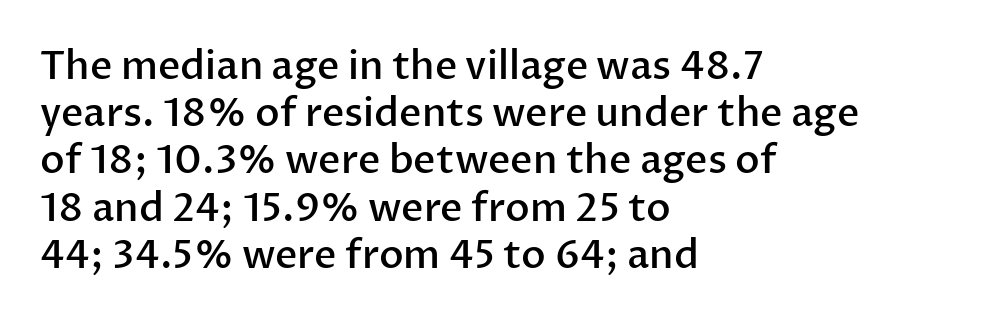
{"serif": "no", "italic": "no", "bold": "semi", "weight": "semibold", "width": "normal", "stroke_contrast": "low", "x_height": "medium", "monospaced": "no", "underline": "no", "align": "left", "line_spacing_ratio": 1.21, "letter_spacing": "normal", "letter_spacing_em": 0.0, "glyph_px": 39}
